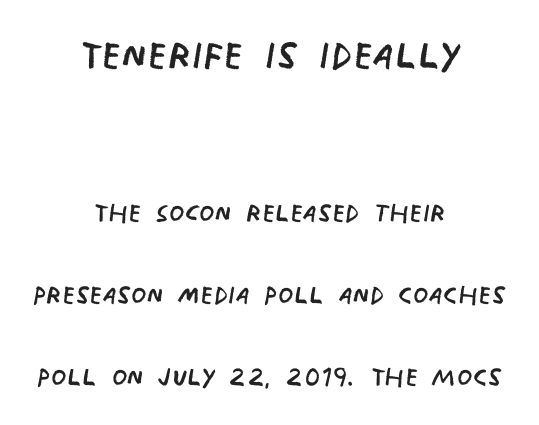
{"serif": "no", "bold": "no", "weight": "regular", "width": "condensed", "stroke_contrast": "low", "x_height": "large", "monospaced": "no", "underline": "no", "align": "center", "line_spacing": "loose", "line_spacing_ratio": 2.34, "letter_spacing": "normal", "letter_spacing_em": 0.0, "larger_block": "first", "size_ratio": 1.51, "glyph_px": 53}
